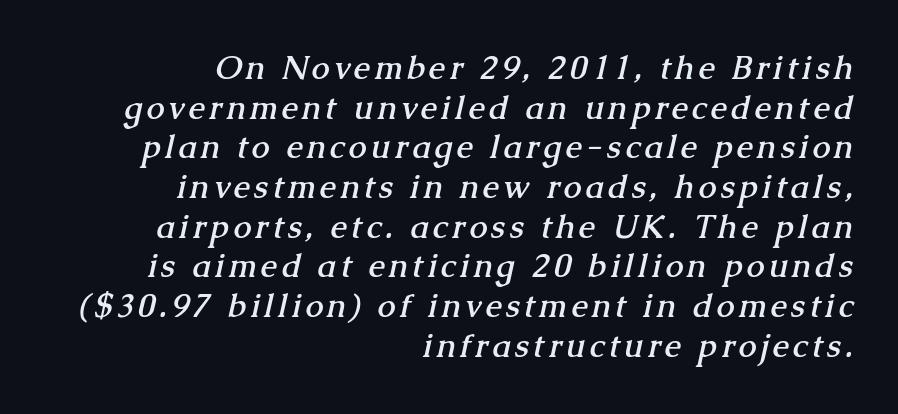
The image shows 32 px semibold serif type; set right-aligned, line spacing 1.24x, not underlined; medium stroke contrast and a medium x-height.
